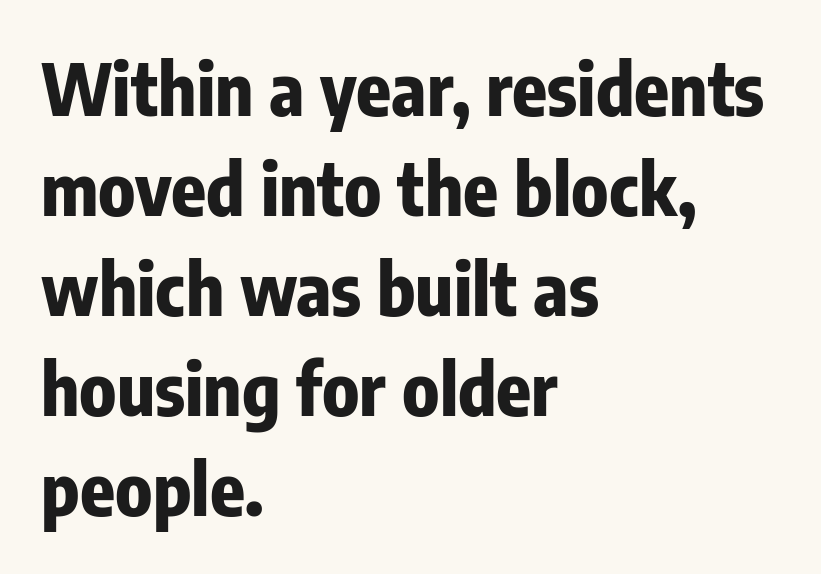
Normally led — the rows are evenly, conventionally spaced. The face used here has the dense, thick strokes of a bold. Serifs: no, the terminals of the letterforms are clean. Tall strokes in this sample are plumb rather than angled. Honestly, there is no underline to notice here at all.
